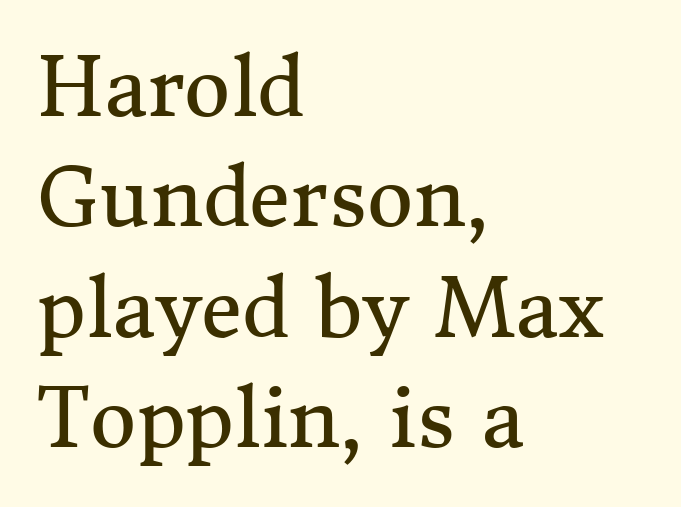
Q: Is the text bold? A: No.
Q: Is the text italic (slanted)? A: No, it is upright.
Q: Is the typeface a serif or a sans-serif typeface? A: Serif.
Q: Is the text underlined? A: No.
Q: How is the paragraph aligned? A: Left-aligned.
Q: Is the spacing between letters normal or unusually wide? A: Normal.
Q: Is the spacing between lines tight, normal or loose? A: Normal.
Q: Width (condensed, normal, or wide)? A: Normal.
Q: Stroke contrast? A: Medium.
Q: x-height? A: Medium.
Q: Monospaced? A: No.
